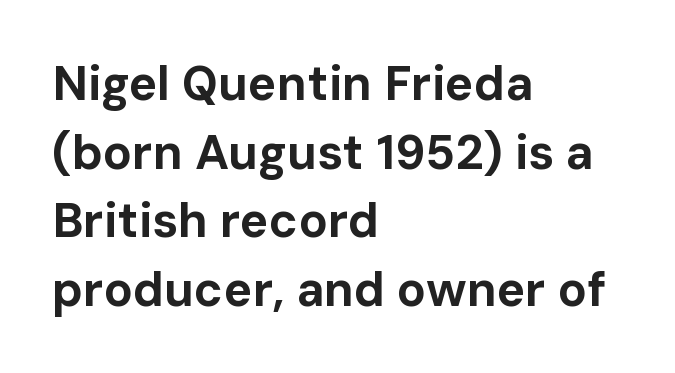
I'd describe the lettering as bold — thick and assertive. Descender tails drop into unmarked territory. The paragraph has a hard left edge and a soft right edge. This sample uses an upright cut, with every glyph sitting square on the baseline. The rendering keeps characters at their native spacing.
